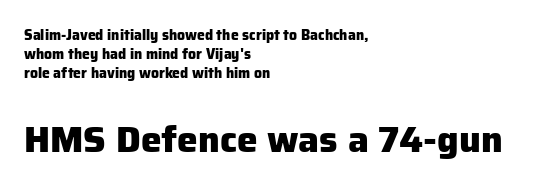
Q: Is the text bold? A: Yes.
Q: Is the text italic (slanted)? A: No, it is upright.
Q: Is the typeface a serif or a sans-serif typeface? A: Sans-serif.
Q: Is the text underlined? A: No.
Q: How is the paragraph aligned? A: Left-aligned.
Q: Is the spacing between letters normal or unusually wide? A: Normal.
Q: Is the spacing between lines tight, normal or loose? A: Normal.
Q: Which block of text is set in a larger size, the first (top) or the second (bottom)? A: The second (bottom) one.
Q: Width (condensed, normal, or wide)? A: Normal.
Q: Stroke contrast? A: Low.
Q: x-height? A: Medium.
Q: Monospaced? A: No.
